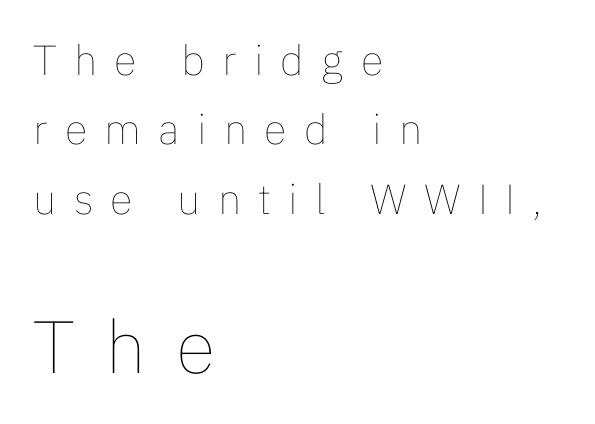
{"italic": "no", "bold": "no", "weight": "thin", "width": "normal", "stroke_contrast": "low", "x_height": "medium", "monospaced": "no", "underline": "no", "align": "left", "line_spacing": "normal", "line_spacing_ratio": 1.65, "letter_spacing": "wide", "letter_spacing_em": 0.41, "larger_block": "second", "size_ratio": 1.76, "glyph_px": 74}
